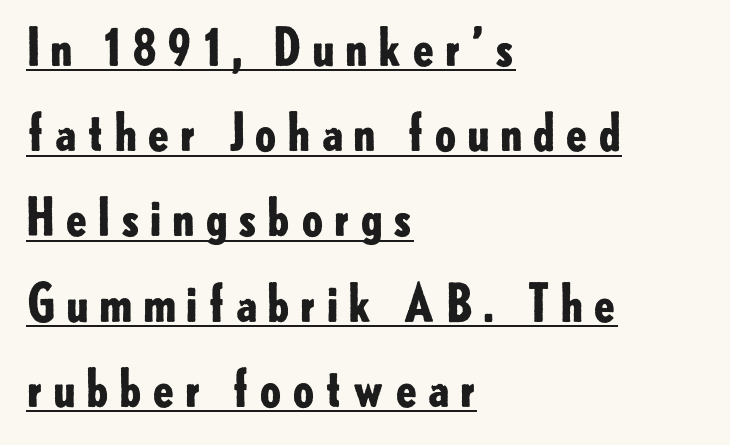
Q: Is the text bold? A: Yes.
Q: Is the text italic (slanted)? A: No, it is upright.
Q: Is the typeface a serif or a sans-serif typeface? A: Sans-serif.
Q: Is the text underlined? A: Yes.
Q: How is the paragraph aligned? A: Left-aligned.
Q: Is the spacing between lines tight, normal or loose? A: Normal.
Q: Width (condensed, normal, or wide)? A: Normal.
Q: Stroke contrast? A: Low.
Q: x-height? A: Small.
Q: Monospaced? A: No.
